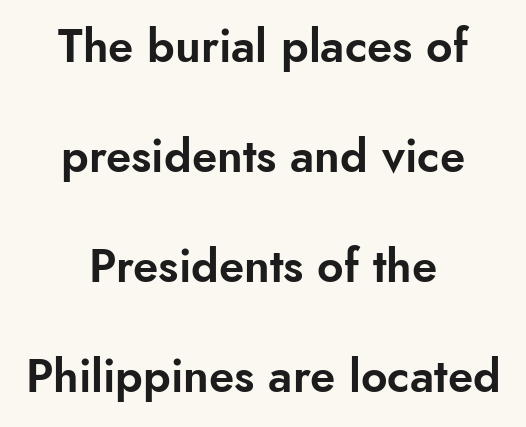
The image shows 46 px sans-serif type, upright; set centered, loose line spacing (2.39x), normal letter spacing, not underlined; low stroke contrast and a small x-height.
